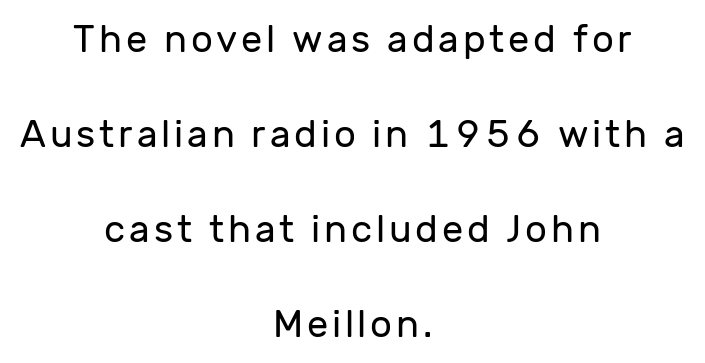
Q: Is the text bold? A: No.
Q: Is the text italic (slanted)? A: No, it is upright.
Q: Is the typeface a serif or a sans-serif typeface? A: Sans-serif.
Q: Is the text underlined? A: No.
Q: How is the paragraph aligned? A: Centered.
Q: Is the spacing between lines tight, normal or loose? A: Loose.
Q: Width (condensed, normal, or wide)? A: Normal.
Q: Stroke contrast? A: Low.
Q: x-height? A: Medium.
Q: Monospaced? A: No.
